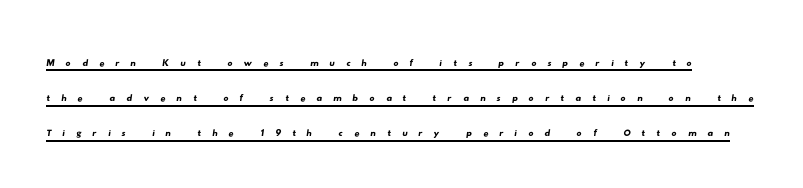
{"underline": "yes", "line_spacing": "normal", "line_spacing_ratio": 1.41, "letter_spacing": "wide", "letter_spacing_em": 0.44, "glyph_px": 25}
